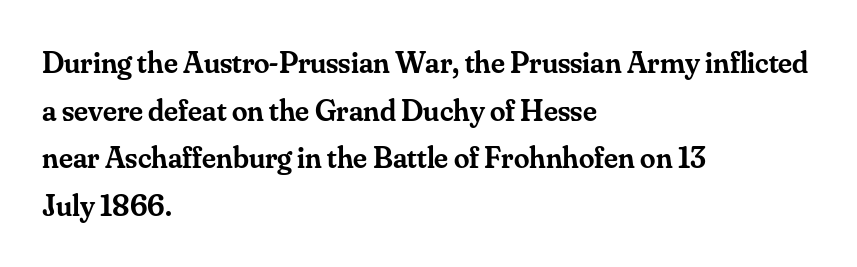
{"serif": "yes", "italic": "no", "bold": "semi", "weight": "semibold", "width": "normal", "stroke_contrast": "medium", "x_height": "small", "monospaced": "no", "underline": "no", "align": "left", "line_spacing": "normal", "line_spacing_ratio": 1.54, "letter_spacing": "normal", "letter_spacing_em": 0.0, "glyph_px": 31}
